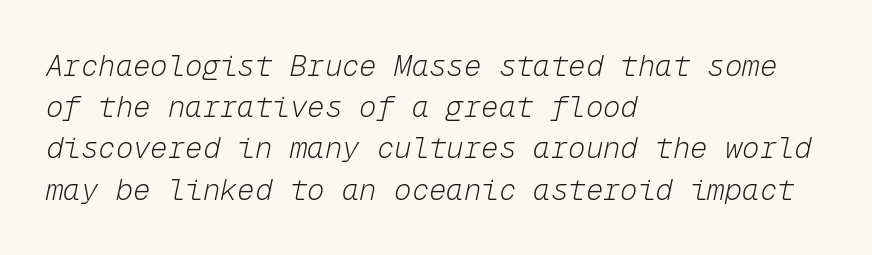
{"italic": "yes", "lean": "right", "slant_degrees": 12, "bold": "no", "weight": "light", "width": "normal", "stroke_contrast": "low", "x_height": "medium", "monospaced": "yes", "underline": "no", "align": "left", "line_spacing": "normal", "line_spacing_ratio": 1.42, "letter_spacing": "normal", "letter_spacing_em": 0.0, "glyph_px": 29}
